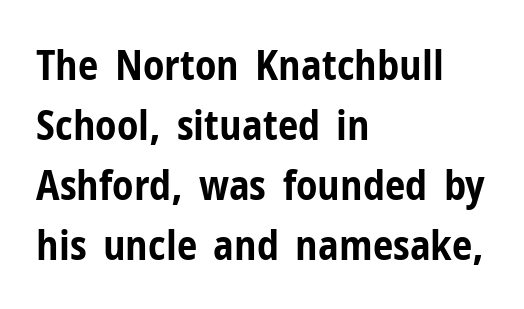
{"serif": "no", "italic": "no", "bold": "yes", "weight": "bold", "width": "condensed", "stroke_contrast": "low", "x_height": "medium", "monospaced": "no", "underline": "no", "align": "left", "line_spacing": "normal", "line_spacing_ratio": 1.46, "letter_spacing": "normal", "letter_spacing_em": 0.0, "glyph_px": 41}
